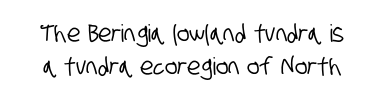
Is there much room between lines? A standard amount, neither cramped nor airy. Clear beneath every line of the passage. Nothing unusual about the tracking: characters are spaced as the font intends.
